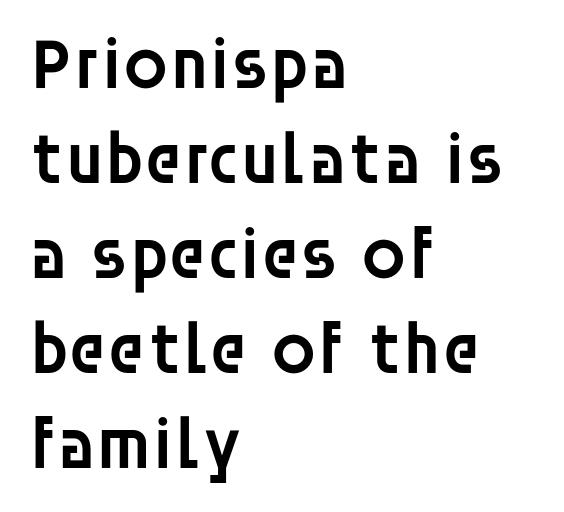
The characters display no serif detailing; their extremities are plain. Compared with a centered layout, this one pins lines to the left instead. A typesetter would mark this as roman, not italic. Do the characters align in a grid? No, the font is proportional. Regarding leading, the lines here are spaced in the standard way.
